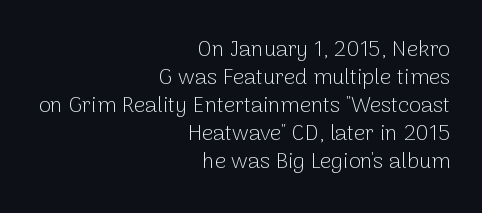
{"italic": "no", "bold": "no", "underline": "no", "align": "right", "line_spacing": "normal", "line_spacing_ratio": 1.27, "letter_spacing": "normal", "letter_spacing_em": 0.0, "glyph_px": 22}
